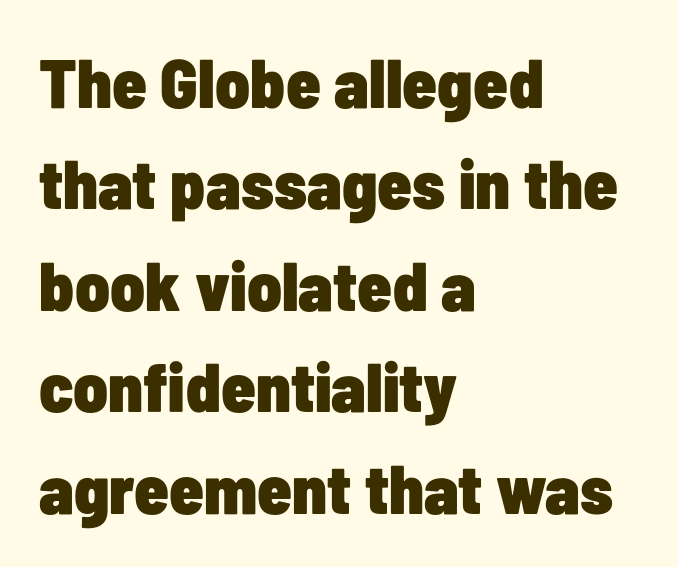
Q: Is the text bold? A: Yes.
Q: Is the text italic (slanted)? A: No, it is upright.
Q: Is the typeface a serif or a sans-serif typeface? A: Sans-serif.
Q: Is the text underlined? A: No.
Q: How is the paragraph aligned? A: Left-aligned.
Q: Is the spacing between letters normal or unusually wide? A: Normal.
Q: Is the spacing between lines tight, normal or loose? A: Normal.
Q: Width (condensed, normal, or wide)? A: Condensed.
Q: Stroke contrast? A: Low.
Q: x-height? A: Medium.
Q: Monospaced? A: No.
